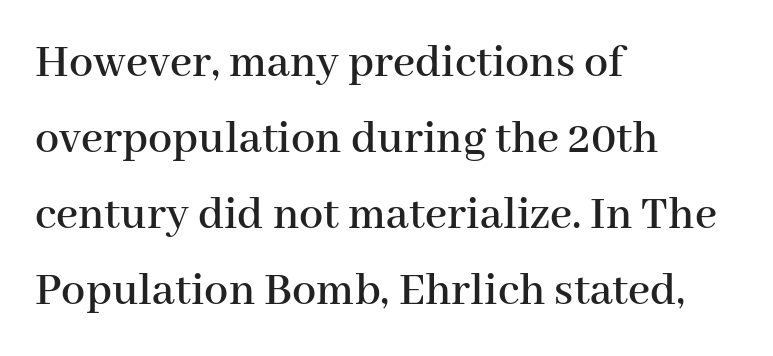
Do the characters align in a grid? No, the font is proportional. Regarding serifs, this sample has them. Tracking value appears to be zero — textbook default spacing. Check the space under the baseline: it is left empty. Interline gaps are of average width in this sample. Line beginnings align vertically; line endings do not.
